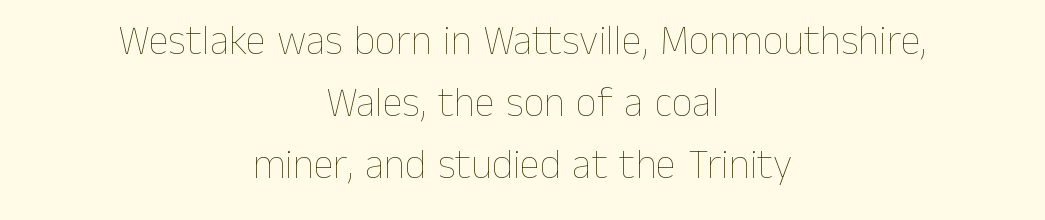
Italic: no, the glyphs are upright roman. Stroke mass is kept to a normal reading level or below. Plain, unruled lines of type. The passage shown is typed in a proportional face where columns would drift.
